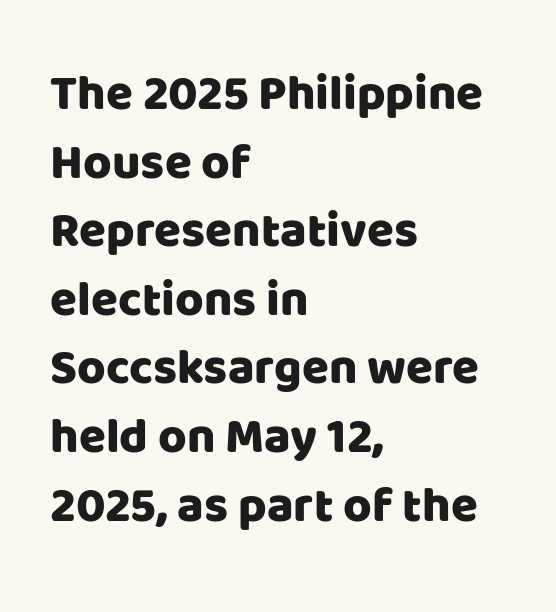
The letterforms sit shoulder to shoulder at normal distance. This sample uses a sans-serif face. The gap between lines stays unmarked. This sample has the flowing, uneven cadence of proportional lettering.
